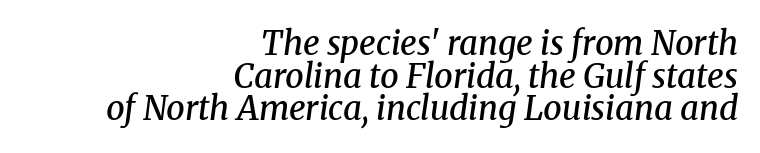
{"serif": "yes", "italic": "yes", "lean": "right", "slant_degrees": 8, "bold": "semi", "weight": "semibold", "width": "normal", "stroke_contrast": "medium", "x_height": "medium", "monospaced": "no", "underline": "no", "align": "right", "line_spacing": "tight", "line_spacing_ratio": 0.99, "letter_spacing": "normal", "letter_spacing_em": 0.0, "glyph_px": 33}
